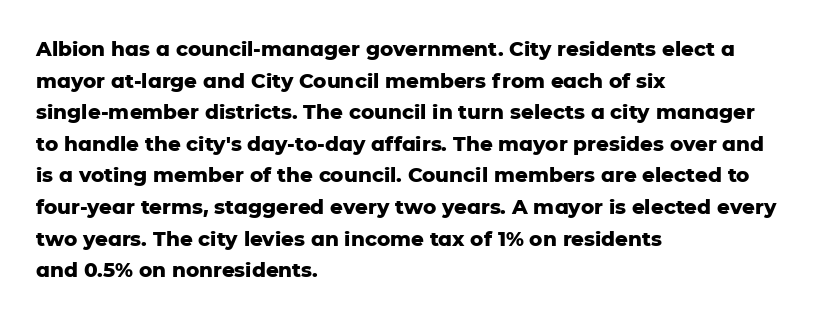
{"italic": "no", "bold": "yes", "underline": "no", "align": "left", "line_spacing": "normal", "line_spacing_ratio": 1.58, "letter_spacing": "normal", "letter_spacing_em": 0.0, "glyph_px": 20}
